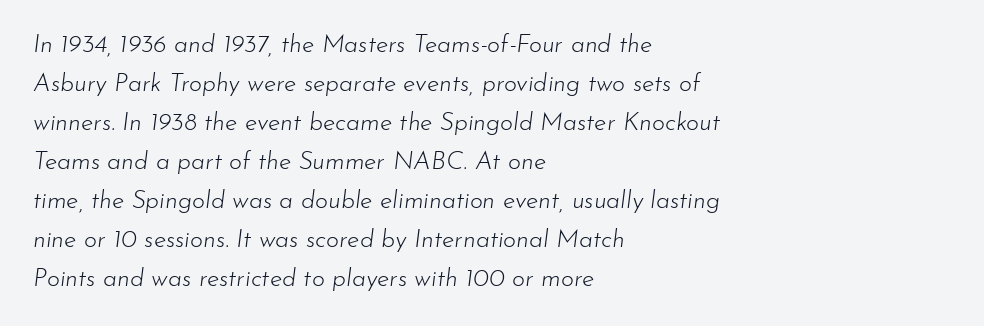
Q: Is the text bold? A: No.
Q: Is the text italic (slanted)? A: Yes, it leans right by about 7 degrees.
Q: Is the text underlined? A: No.
Q: How is the paragraph aligned? A: Left-aligned.
Q: Is the spacing between letters normal or unusually wide? A: Normal.
Q: Is the spacing between lines tight, normal or loose? A: Normal.
